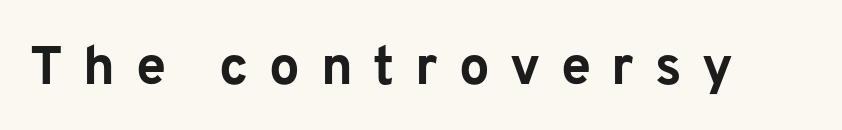
Q: Is the text bold? A: Yes.
Q: Is the text italic (slanted)? A: No, it is upright.
Q: Is the typeface a serif or a sans-serif typeface? A: Sans-serif.
Q: Is the text underlined? A: No.
Q: Is the spacing between letters normal or unusually wide? A: Unusually wide.
Q: Width (condensed, normal, or wide)? A: Normal.
Q: Stroke contrast? A: Low.
Q: x-height? A: Medium.
Q: Monospaced? A: No.
